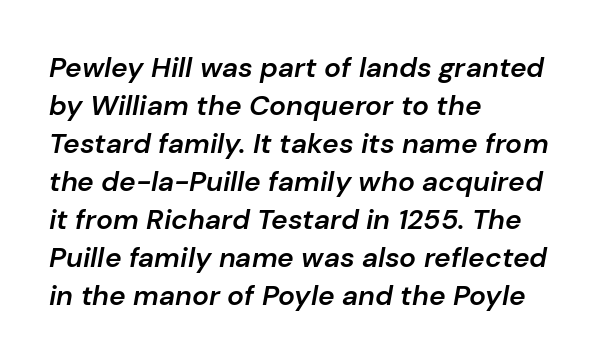
{"italic": "yes", "lean": "right", "slant_degrees": 10, "bold": "semi", "weight": "semibold", "width": "normal", "stroke_contrast": "low", "x_height": "medium", "monospaced": "no", "underline": "no", "align": "left", "line_spacing": "normal", "line_spacing_ratio": 1.36, "letter_spacing": "normal", "letter_spacing_em": 0.0, "glyph_px": 28}
